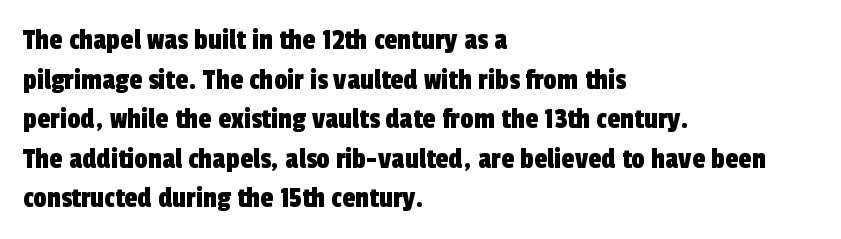
Q: Is the typeface a serif or a sans-serif typeface? A: Sans-serif.
Q: Is the text underlined? A: No.
Q: How is the paragraph aligned? A: Left-aligned.
Q: Is the spacing between letters normal or unusually wide? A: Normal.
Q: Is the spacing between lines tight, normal or loose? A: Normal.
Q: Width (condensed, normal, or wide)? A: Condensed.
Q: x-height? A: Medium.
Q: Monospaced? A: No.
